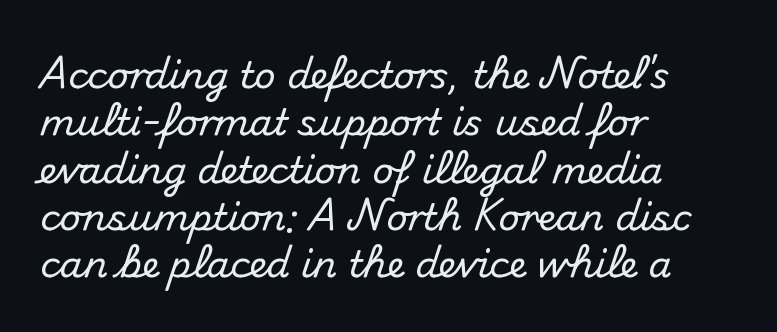
Q: Is the text italic (slanted)? A: Yes.
Q: Is the typeface a serif or a sans-serif typeface? A: Sans-serif.
Q: Is the text underlined? A: No.
Q: How is the paragraph aligned? A: Left-aligned.
Q: Is the spacing between letters normal or unusually wide? A: Normal.
Q: Is the spacing between lines tight, normal or loose? A: Normal.
Q: Width (condensed, normal, or wide)? A: Normal.
Q: Stroke contrast? A: Medium.
Q: x-height? A: Small.
Q: Monospaced? A: No.
